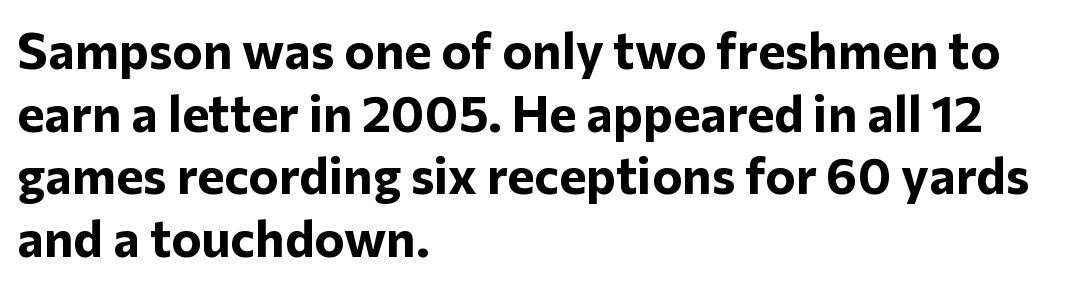
{"serif": "no", "italic": "no", "bold": "yes", "weight": "bold", "width": "normal", "stroke_contrast": "low", "x_height": "medium", "monospaced": "no", "underline": "no", "align": "left", "line_spacing_ratio": 1.23, "letter_spacing": "normal", "letter_spacing_em": 0.0, "glyph_px": 51}
